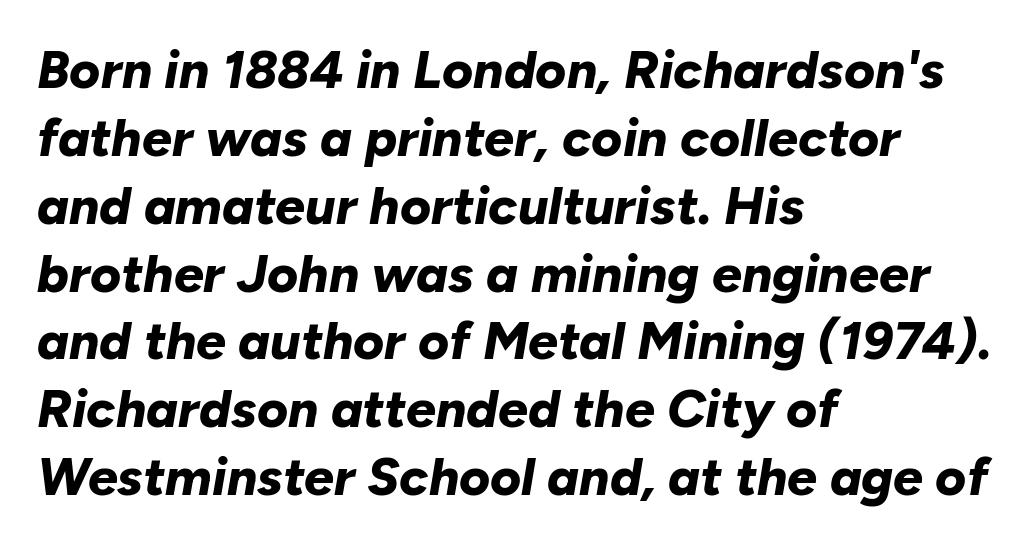
Normally led — the rows are evenly, conventionally spaced. The passage shown leans; its letterforms are oblique. Is this a fixed-width face? No — the glyphs have proportional, varying widths. Is the block centered? No — it sits flush against the left margin. Does the weight exceed regular? Yes, all the way to bold.
